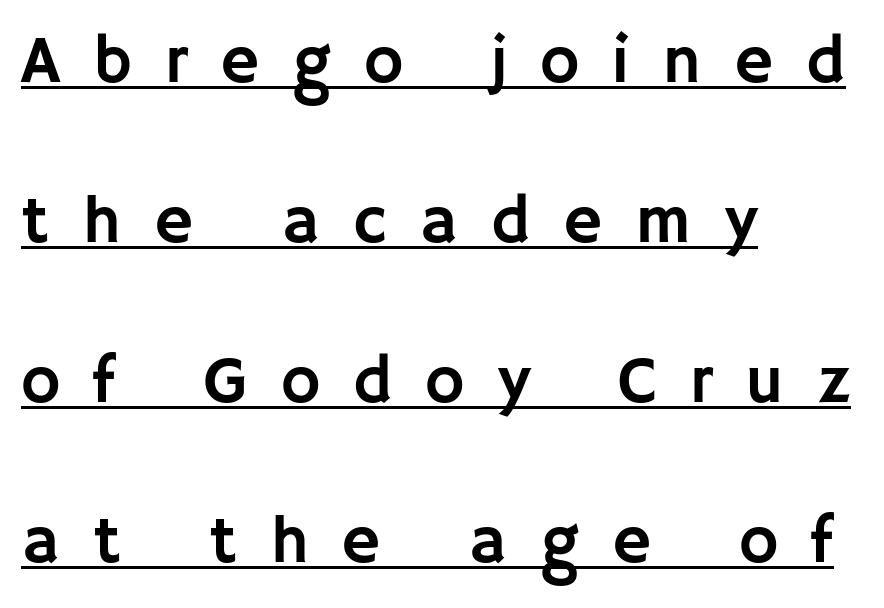
Compared with a centered layout, this one pins lines to the left instead. Think of a printed novel: that variable character pitch is what you see here. What's the leading like? Stretched, with rows far apart. Posture: straight, roman, zero tilt. The rendering shows plain stroke endings on the letterforms — a sans-serif design.
